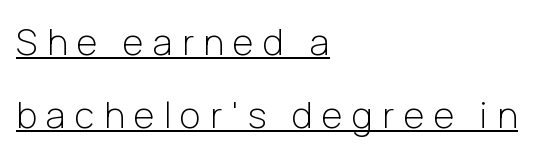
Q: Is the text bold? A: No.
Q: Is the text italic (slanted)? A: No, it is upright.
Q: Is the typeface a serif or a sans-serif typeface? A: Sans-serif.
Q: Is the text underlined? A: Yes.
Q: How is the paragraph aligned? A: Left-aligned.
Q: Is the spacing between letters normal or unusually wide? A: Unusually wide.
Q: Is the spacing between lines tight, normal or loose? A: Loose.
Q: Width (condensed, normal, or wide)? A: Normal.
Q: Stroke contrast? A: Low.
Q: x-height? A: Medium.
Q: Monospaced? A: No.
